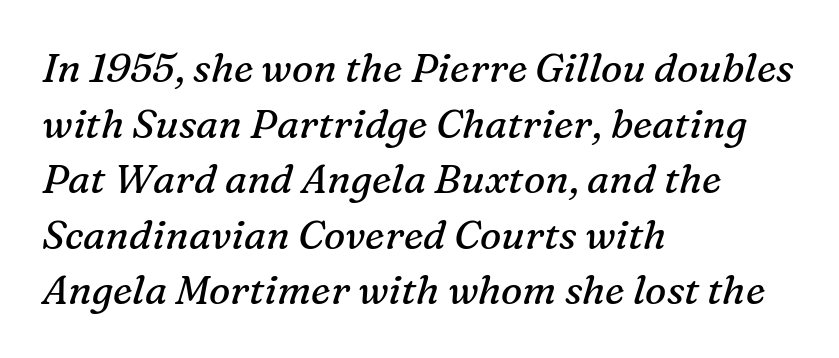
The typesetting does not lean heavy: it is not bold. The line texture is even and compact thanks to regular tracking. Proportional: the letters do not fall into vertical columns. The rendering shows small feet on the letterforms — a serif design. A bare baseline throughout the passage. Casual observation: everything's shoved over to the left.
